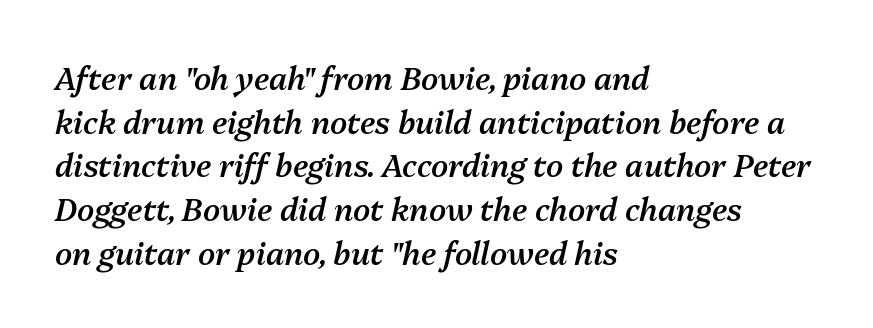
{"italic": "yes", "lean": "right", "slant_degrees": 13, "bold": "semi", "weight": "semibold", "width": "normal", "stroke_contrast": "medium", "x_height": "medium", "monospaced": "no", "underline": "no", "align": "left", "line_spacing": "normal", "line_spacing_ratio": 1.41, "letter_spacing": "normal", "letter_spacing_em": 0.0, "glyph_px": 31}
